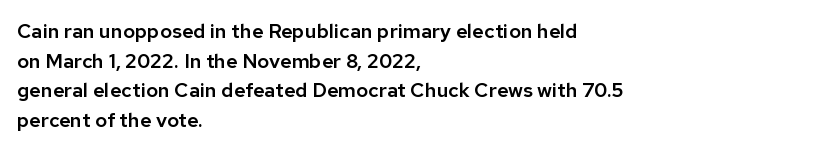
The image shows 20 px text type, upright; set left-aligned, normal line spacing (1.48x), normal letter spacing, not underlined.
